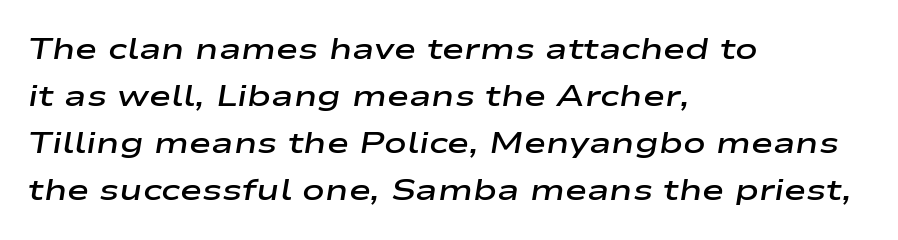
Tracking here is standard; glyphs follow each other at the usual distance. The text carries the slant typical of an italic or oblique font. Each letter keeps its own natural width here, so spacing adapts to shape. A classic flush-left, rag-right setting is used for this passage.
